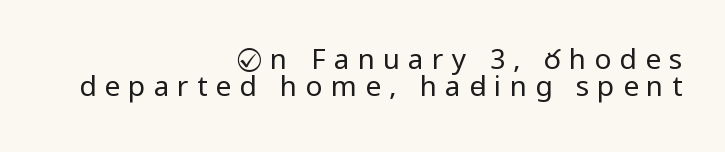
The image shows 28 px regular-weight, condensed sans-serif type, upright; set right-aligned, tight line spacing (0.98x), unusually wide letter spacing (+0.29 em), not underlined; low stroke contrast and a large x-height.
